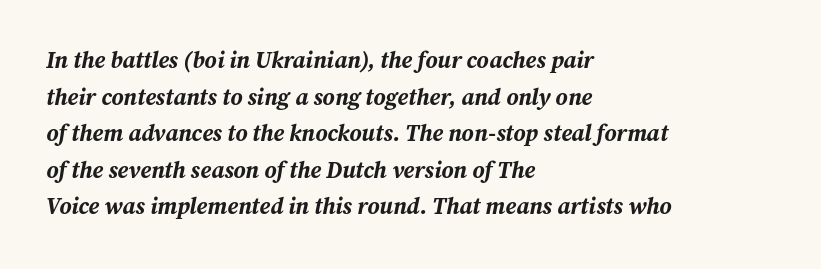
{"italic": "yes", "lean": "right", "slant_degrees": 12, "bold": "yes", "underline": "no", "align": "left", "line_spacing": "normal", "line_spacing_ratio": 1.59, "letter_spacing": "normal", "letter_spacing_em": 0.0, "glyph_px": 23}
